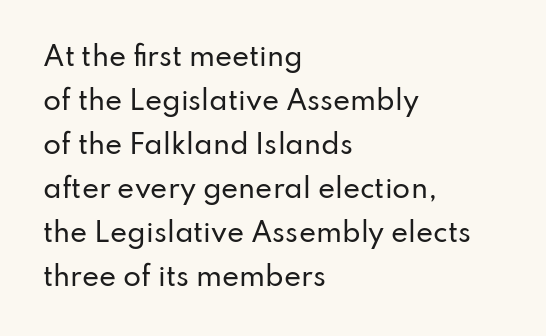
Notice how the passage keeps a crisp vertical edge on the left only. Bare-footed words on every line. Horizontal bands of white between lines are of average thickness. Ordinary non-slanted type is in use.
